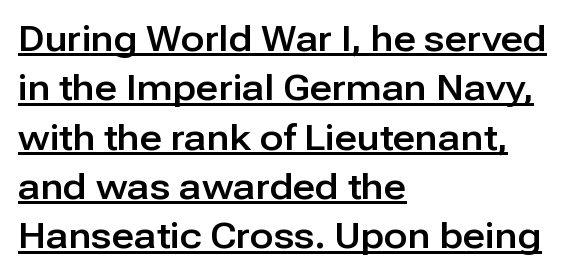
Does the leading feel generous? No, just average. Like a heading marked for emphasis, these lines bear an underscore. Tall strokes in this sample are plumb rather than angled. You can tell from the bare stems that sans-serif type was used. The gaps between neighbouring characters are ordinary and unremarkable. The ragged edge is on the right, which tells us the setting is flush left.
